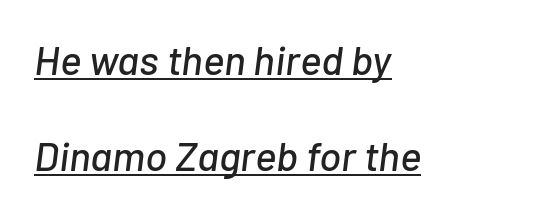
The rendering uses natural spacing where letterforms have individual widths. Every character sits at an angle, as italics do. Letter spacing: default. In CSS terms this would be text-align: left. Compared with undecorated copy, this sample adds a rule below the words. The line-height multiplier appears high, well above default.
